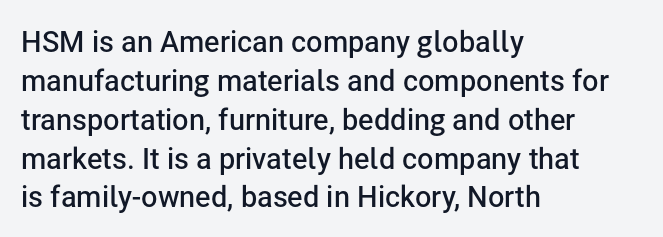
Q: Is the text bold? A: Semi-bold.
Q: Is the text italic (slanted)? A: No, it is upright.
Q: Is the typeface a serif or a sans-serif typeface? A: Sans-serif.
Q: Is the text underlined? A: No.
Q: How is the paragraph aligned? A: Left-aligned.
Q: Is the spacing between letters normal or unusually wide? A: Normal.
Q: Is the spacing between lines tight, normal or loose? A: Normal.
Q: Width (condensed, normal, or wide)? A: Normal.
Q: Stroke contrast? A: Low.
Q: x-height? A: Medium.
Q: Monospaced? A: No.
